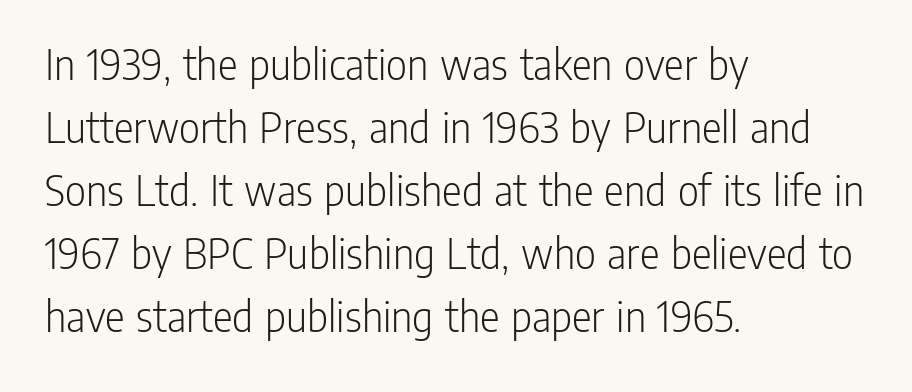
{"serif": "no", "italic": "no", "bold": "no", "weight": "light", "width": "condensed", "stroke_contrast": "low", "x_height": "medium", "monospaced": "no", "underline": "no", "align": "left", "line_spacing": "normal", "line_spacing_ratio": 1.37, "letter_spacing": "normal", "letter_spacing_em": 0.0, "glyph_px": 46}
